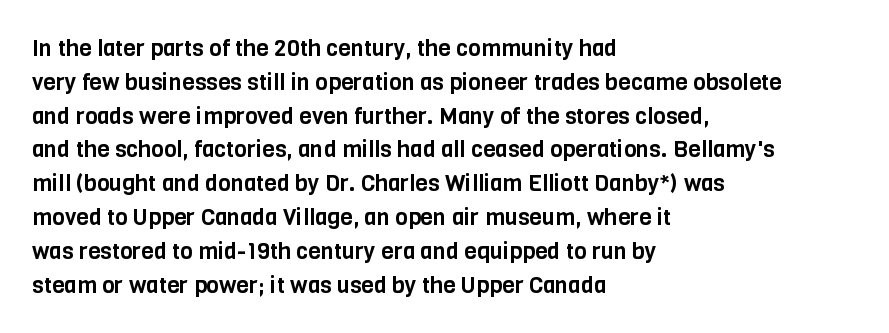
Left-aligned paragraph, ragged on the right. Compared with typical body copy, the letter spacing here is the same. A roman cut, with each character standing at attention. Baseline-to-baseline distance is the conventional proportion of letter height. The string is rendered with underlining switched off.
